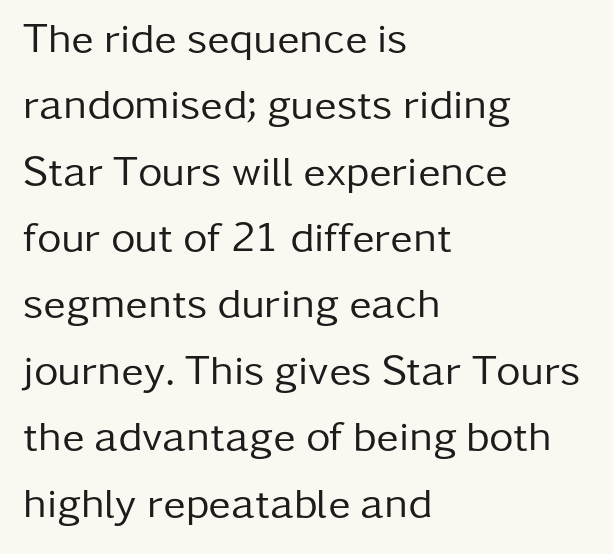
Q: Is the text bold? A: No.
Q: Is the text italic (slanted)? A: No, it is upright.
Q: Is the typeface a serif or a sans-serif typeface? A: Sans-serif.
Q: Is the text underlined? A: No.
Q: How is the paragraph aligned? A: Left-aligned.
Q: Is the spacing between letters normal or unusually wide? A: Normal.
Q: Is the spacing between lines tight, normal or loose? A: Normal.
Q: Width (condensed, normal, or wide)? A: Normal.
Q: Stroke contrast? A: Low.
Q: x-height? A: Medium.
Q: Monospaced? A: No.
